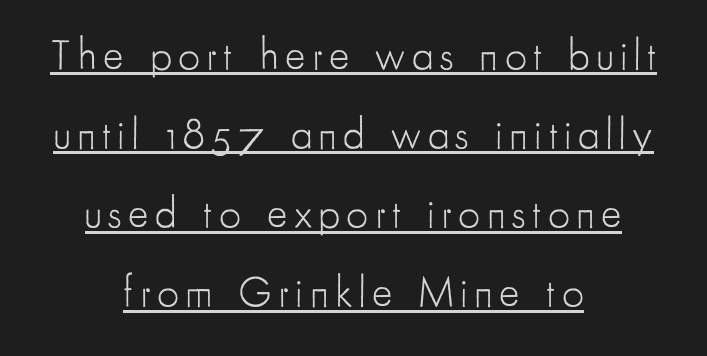
{"serif": "no", "italic": "no", "bold": "no", "weight": "light", "width": "condensed", "stroke_contrast": "low", "x_height": "small", "monospaced": "no", "underline": "yes", "align": "center", "line_spacing_ratio": 1.84, "glyph_px": 43}
